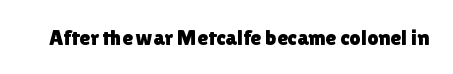
Q: Is the text italic (slanted)? A: No, it is upright.
Q: Is the text underlined? A: No.
Q: Is the spacing between letters normal or unusually wide? A: Normal.
